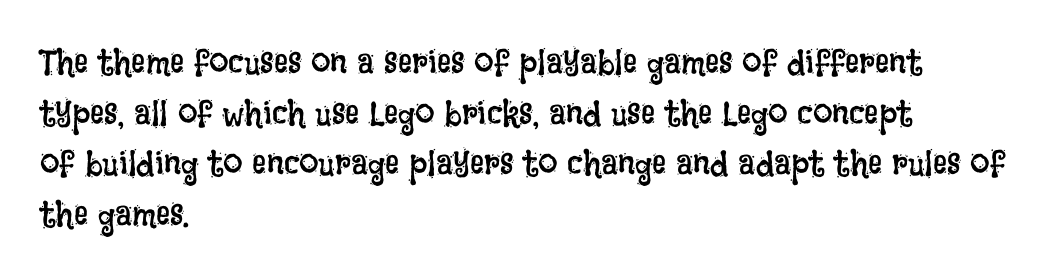
Q: Is the text bold? A: No.
Q: Is the text italic (slanted)? A: No, it is upright.
Q: Is the text underlined? A: No.
Q: How is the paragraph aligned? A: Left-aligned.
Q: Is the spacing between letters normal or unusually wide? A: Normal.
Q: Is the spacing between lines tight, normal or loose? A: Normal.
Q: Width (condensed, normal, or wide)? A: Condensed.
Q: Stroke contrast? A: Low.
Q: x-height? A: Large.
Q: Monospaced? A: No.
